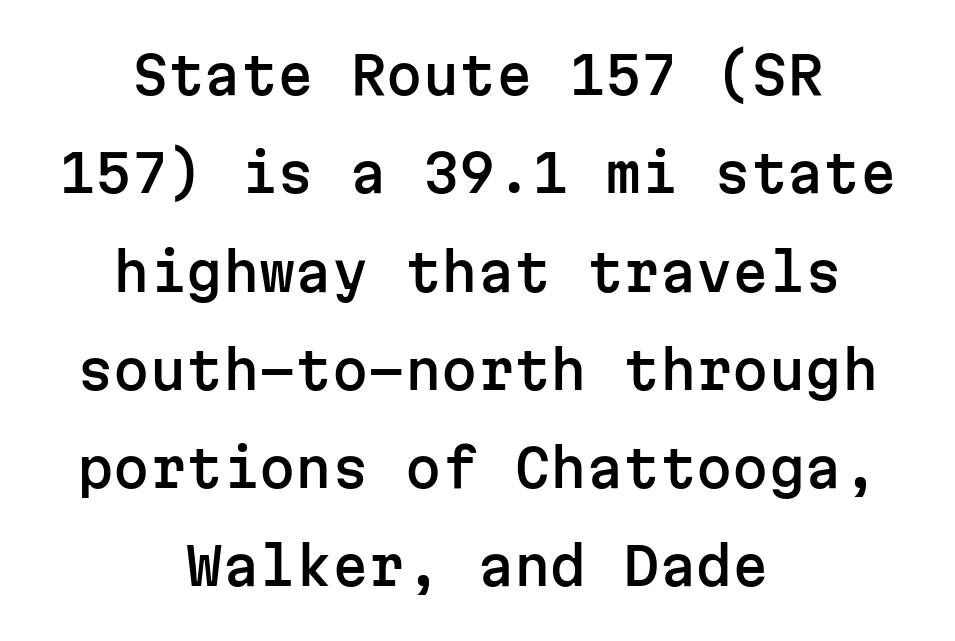
The image shows 52 px sans-serif type, upright, monospaced; set centered, line spacing 1.89x, normal letter spacing, not underlined; low stroke contrast and a medium x-height.
